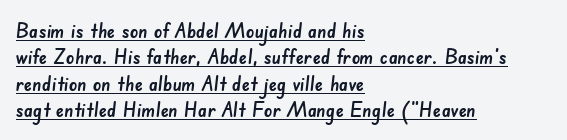
Q: Is the text underlined? A: Yes.
Q: How is the paragraph aligned? A: Left-aligned.
Q: Is the spacing between letters normal or unusually wide? A: Normal.
Q: Is the spacing between lines tight, normal or loose? A: Normal.
